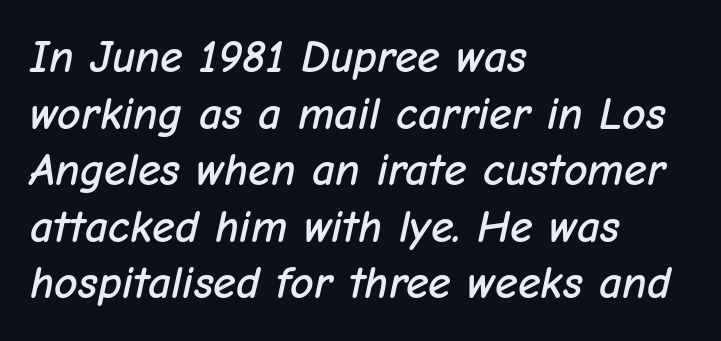
Anything drawn beneath the words? Only blank space. This sample uses an oblique cut, with every glyph tilted off the vertical. Varying glyph widths throughout — classic text-font behaviour. The rendering keeps characters at their native spacing. Line starts are locked; line ends wander.
